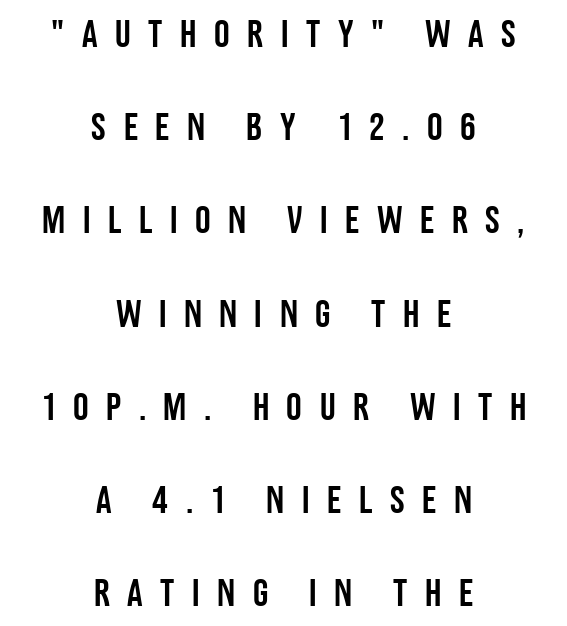
Q: Is the text italic (slanted)? A: No, it is upright.
Q: Is the typeface a serif or a sans-serif typeface? A: Sans-serif.
Q: Is the text underlined? A: No.
Q: How is the paragraph aligned? A: Centered.
Q: Is the spacing between letters normal or unusually wide? A: Unusually wide.
Q: Is the spacing between lines tight, normal or loose? A: Loose.
Q: Width (condensed, normal, or wide)? A: Condensed.
Q: Stroke contrast? A: Low.
Q: x-height? A: Large.
Q: Monospaced? A: No.
